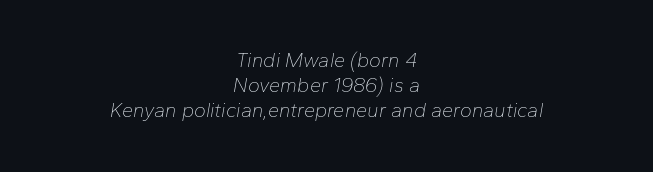
Q: Is the text bold? A: No.
Q: Is the text italic (slanted)? A: Yes, it leans right by about 10 degrees.
Q: Is the text underlined? A: No.
Q: How is the paragraph aligned? A: Centered.
Q: Is the spacing between letters normal or unusually wide? A: Normal.
Q: Is the spacing between lines tight, normal or loose? A: Normal.
